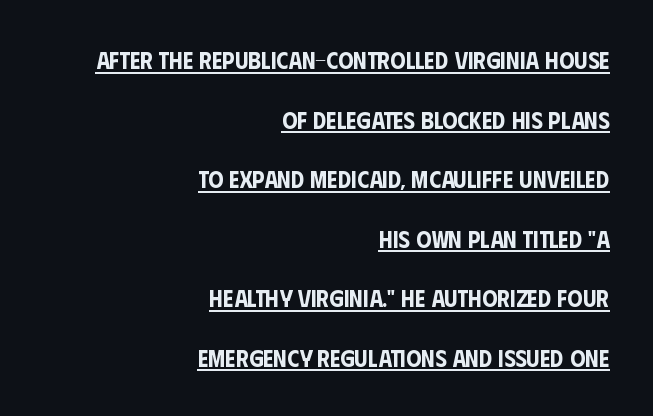
{"italic": "no", "underline": "yes", "align": "right", "line_spacing": "loose", "line_spacing_ratio": 2.48, "letter_spacing": "normal", "letter_spacing_em": 0.0, "glyph_px": 24}
